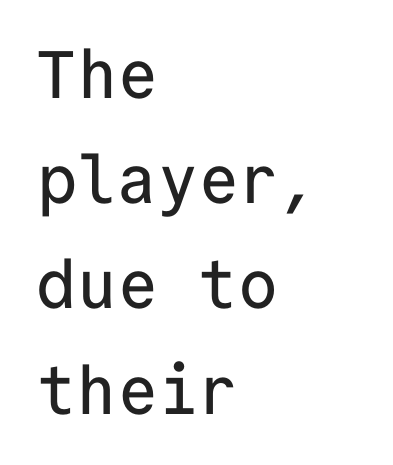
The image shows 67 px sans-serif type, upright, monospaced; set left-aligned, normal line spacing (1.57x), normal letter spacing, not underlined; low stroke contrast and a medium x-height.
